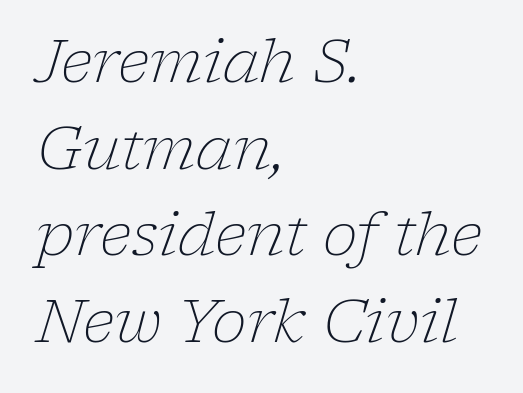
{"serif": "yes", "italic": "yes", "lean": "right", "slant_degrees": 17, "bold": "no", "weight": "light", "width": "normal", "stroke_contrast": "low", "x_height": "medium", "monospaced": "no", "underline": "no", "align": "left", "line_spacing": "normal", "line_spacing_ratio": 1.47, "letter_spacing": "normal", "letter_spacing_em": 0.0, "glyph_px": 59}
